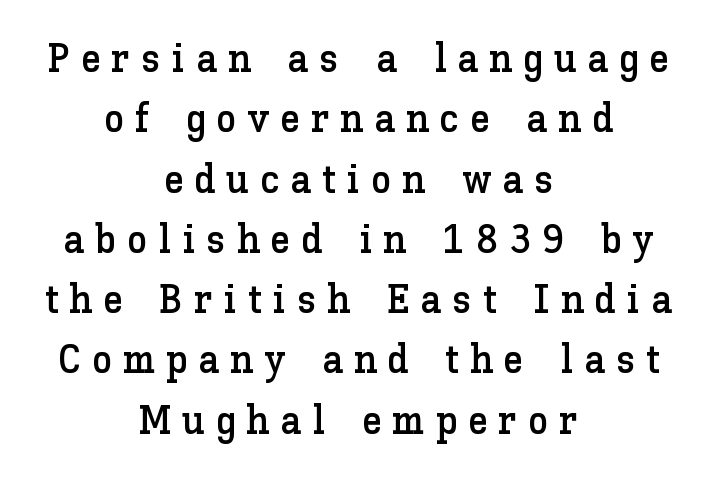
The image shows 41 px text type, upright; set centered, normal line spacing (1.47x), unusually wide letter spacing (+0.26 em), not underlined; low stroke contrast and a medium x-height.
